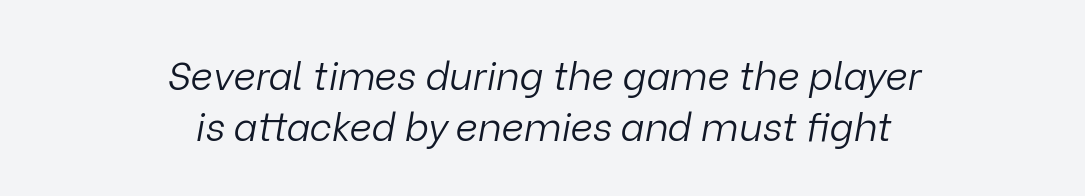
The image shows 39 px light type, italic (leaning right); set centered, normal line spacing (1.31x), normal letter spacing, not underlined; low stroke contrast and a medium x-height.
